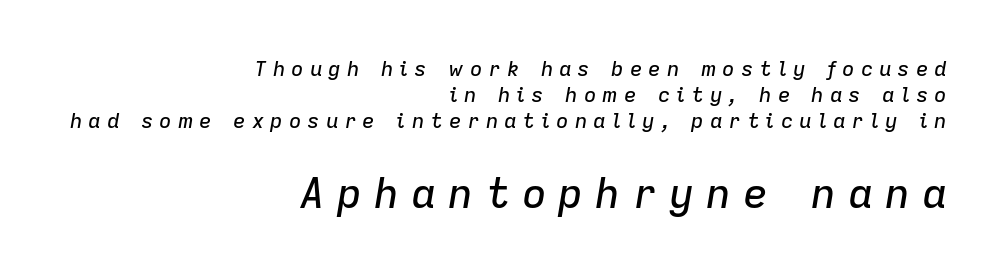
{"italic": "yes", "lean": "right", "slant_degrees": 9, "width": "normal", "stroke_contrast": "low", "x_height": "medium", "monospaced": "no", "underline": "no", "align": "right", "line_spacing_ratio": 1.24, "letter_spacing": "wide", "letter_spacing_em": 0.28, "larger_block": "second", "size_ratio": 2.0, "glyph_px": 42}
